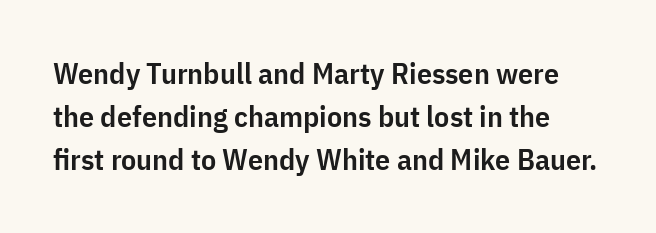
Whoever set this chose a conventional vertical rhythm. A roman cut, with each character standing at attention. The specimen omits any rule beneath the text block's lines. Type style note: lacks serifs.
